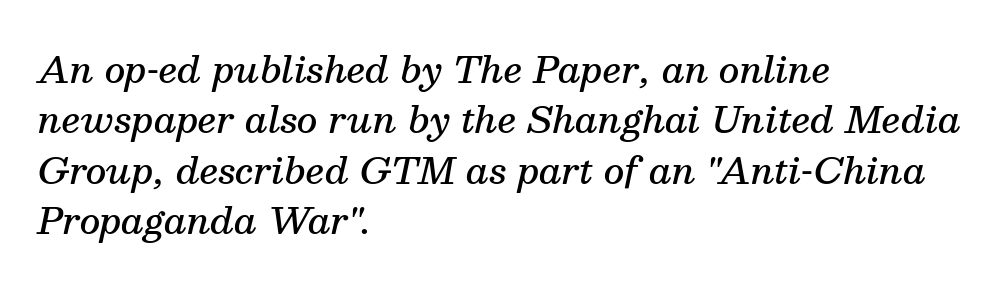
The image shows 36 px semibold serif type, italic (leaning right); set left-aligned, normal line spacing (1.4x), normal letter spacing, not underlined; medium stroke contrast and a medium x-height.
